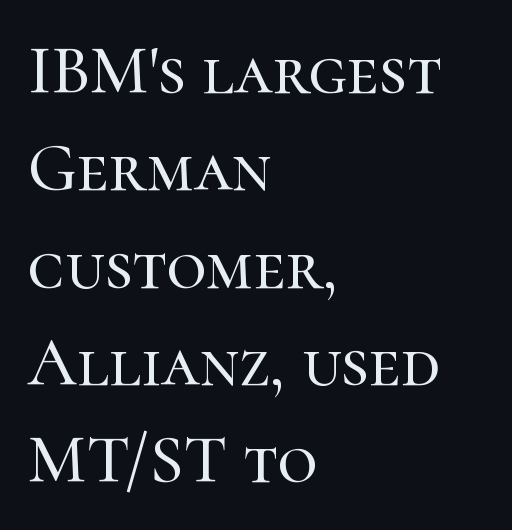
The image shows 69 px serif type, upright; set left-aligned, normal line spacing (1.41x), normal letter spacing, not underlined; high stroke contrast and a medium x-height.
